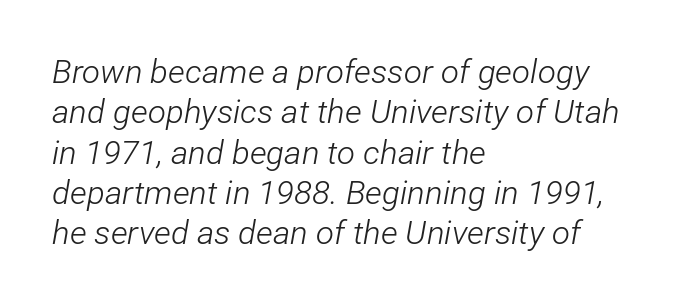
Q: Is the text bold? A: No.
Q: Is the text italic (slanted)? A: Yes, it leans right by about 12 degrees.
Q: Is the text underlined? A: No.
Q: How is the paragraph aligned? A: Left-aligned.
Q: Is the spacing between letters normal or unusually wide? A: Normal.
Q: Width (condensed, normal, or wide)? A: Condensed.
Q: Stroke contrast? A: Low.
Q: x-height? A: Medium.
Q: Monospaced? A: No.
